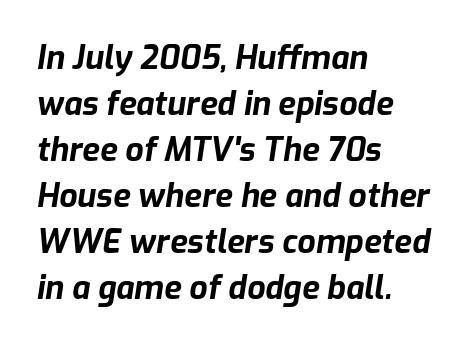
The image shows 32 px bold type, italic (leaning right); set left-aligned, normal line spacing (1.44x), normal letter spacing, not underlined; low stroke contrast and a medium x-height.
